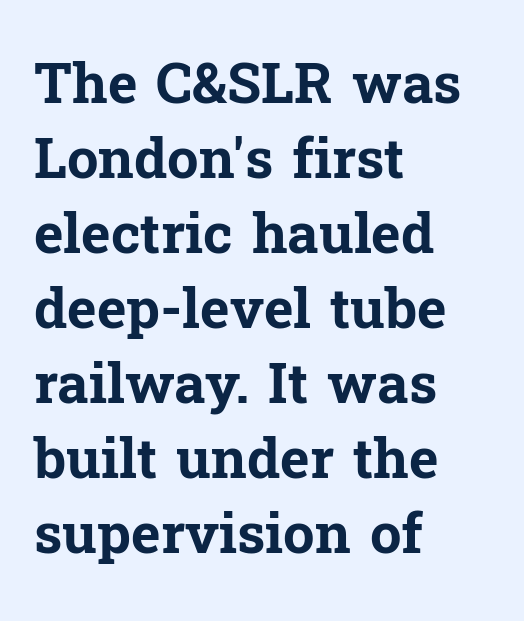
Q: Is the text bold? A: Yes.
Q: Is the text italic (slanted)? A: No, it is upright.
Q: Is the typeface a serif or a sans-serif typeface? A: Serif.
Q: Is the text underlined? A: No.
Q: How is the paragraph aligned? A: Left-aligned.
Q: Is the spacing between letters normal or unusually wide? A: Normal.
Q: Is the spacing between lines tight, normal or loose? A: Normal.
Q: Width (condensed, normal, or wide)? A: Normal.
Q: Stroke contrast? A: Low.
Q: x-height? A: Medium.
Q: Monospaced? A: No.
